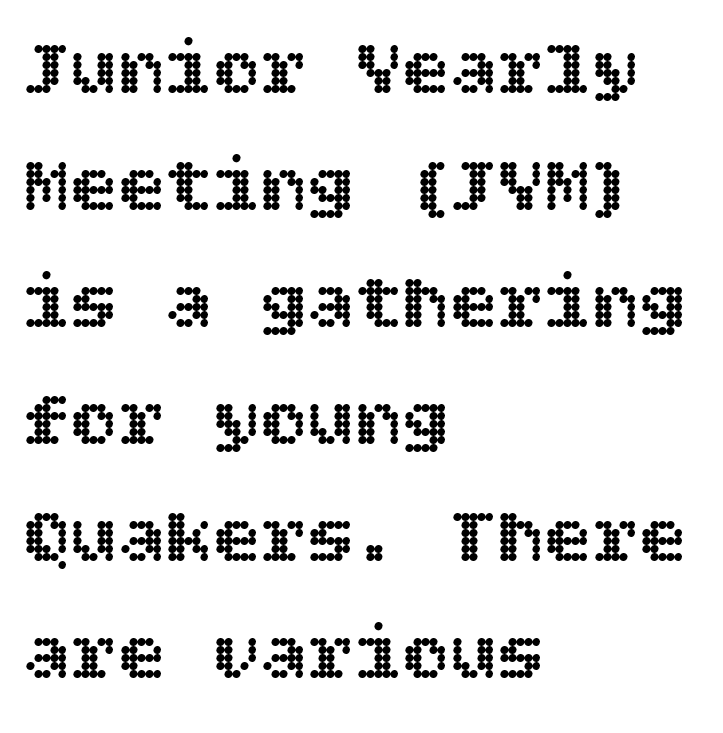
{"italic": "no", "width": "normal", "x_height": "large", "underline": "no", "align": "left", "line_spacing": "normal", "line_spacing_ratio": 1.48, "letter_spacing": "normal", "letter_spacing_em": 0.0, "glyph_px": 79}
